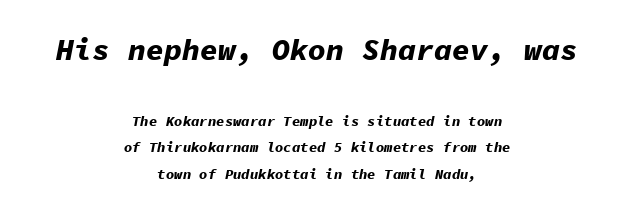
Q: Is the text bold? A: Yes.
Q: Is the text italic (slanted)? A: Yes, it leans right by about 11 degrees.
Q: Is the text underlined? A: No.
Q: How is the paragraph aligned? A: Centered.
Q: Is the spacing between letters normal or unusually wide? A: Normal.
Q: Is the spacing between lines tight, normal or loose? A: Loose.
Q: Which block of text is set in a larger size, the first (top) or the second (bottom)? A: The first (top) one.
Q: Width (condensed, normal, or wide)? A: Normal.
Q: Stroke contrast? A: Low.
Q: x-height? A: Medium.
Q: Monospaced? A: Yes.
